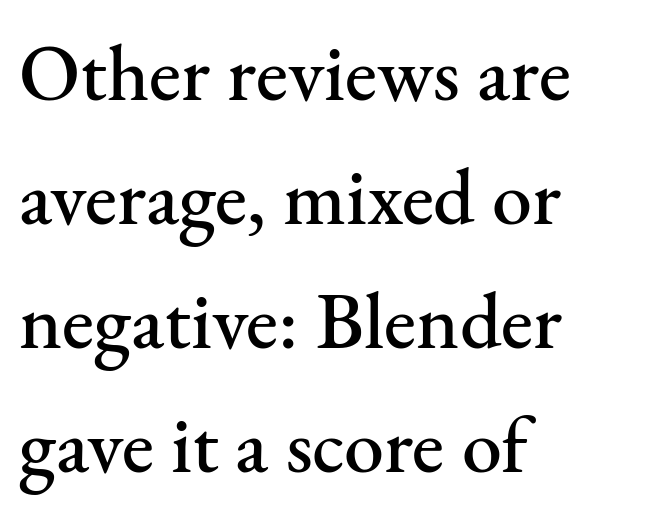
{"serif": "yes", "italic": "no", "width": "normal", "stroke_contrast": "medium", "x_height": "small", "monospaced": "no", "underline": "no", "align": "left", "line_spacing": "normal", "line_spacing_ratio": 1.55, "letter_spacing": "normal", "letter_spacing_em": 0.0, "glyph_px": 80}
